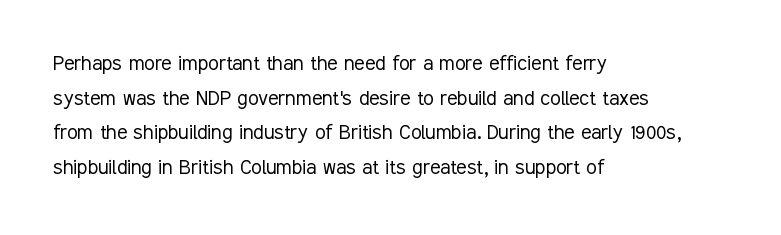
{"italic": "no", "bold": "no", "underline": "no", "align": "left", "line_spacing": "normal", "line_spacing_ratio": 1.44, "letter_spacing": "normal", "letter_spacing_em": 0.0, "glyph_px": 24}
